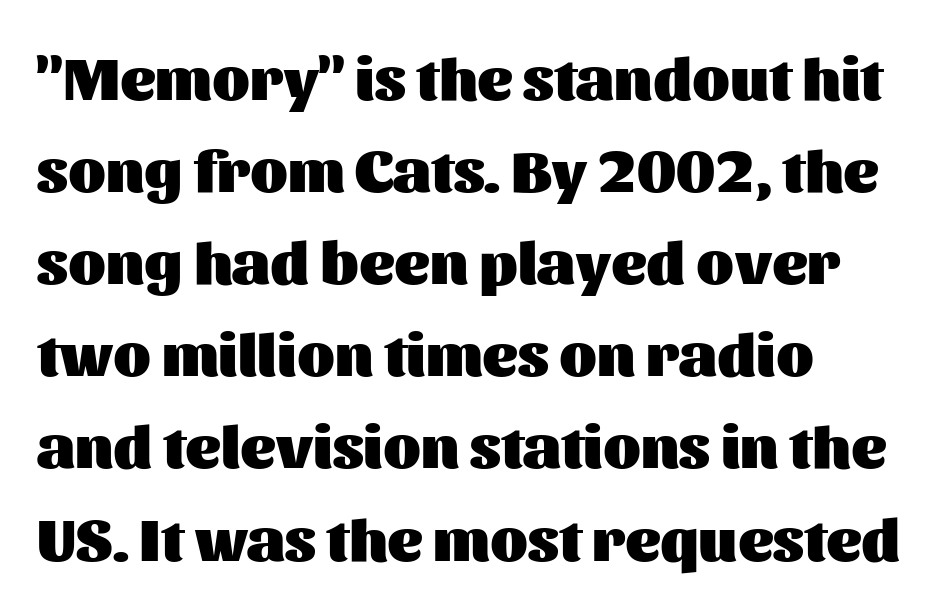
Q: Is the text bold? A: Yes.
Q: Is the text italic (slanted)? A: No, it is upright.
Q: Is the typeface a serif or a sans-serif typeface? A: Sans-serif.
Q: Is the text underlined? A: No.
Q: How is the paragraph aligned? A: Left-aligned.
Q: Is the spacing between letters normal or unusually wide? A: Normal.
Q: Is the spacing between lines tight, normal or loose? A: Normal.
Q: Width (condensed, normal, or wide)? A: Normal.
Q: Stroke contrast? A: Medium.
Q: x-height? A: Medium.
Q: Monospaced? A: No.
